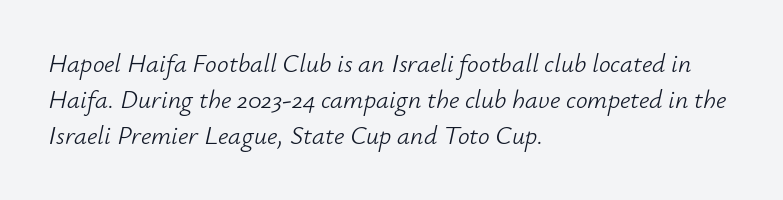
The image shows 26 px text type, italic (leaning right); set left-aligned, normal line spacing (1.38x), normal letter spacing, not underlined.
